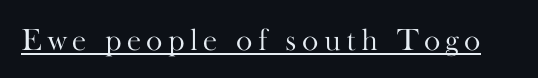
{"serif": "yes", "italic": "no", "bold": "no", "weight": "light", "width": "normal", "stroke_contrast": "high", "x_height": "small", "monospaced": "no", "underline": "yes", "glyph_px": 31}
